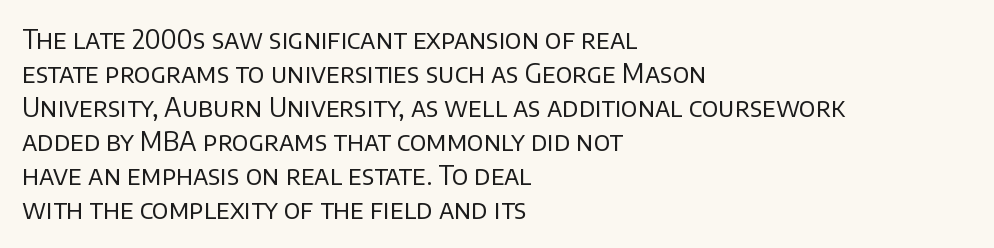
Descenders are the only things crossing below the line. All the whitespace from short lines collects on the right. Characters remain perfectly vertical along every line. The letters sit at their default tracking, neither squeezed nor spread.
